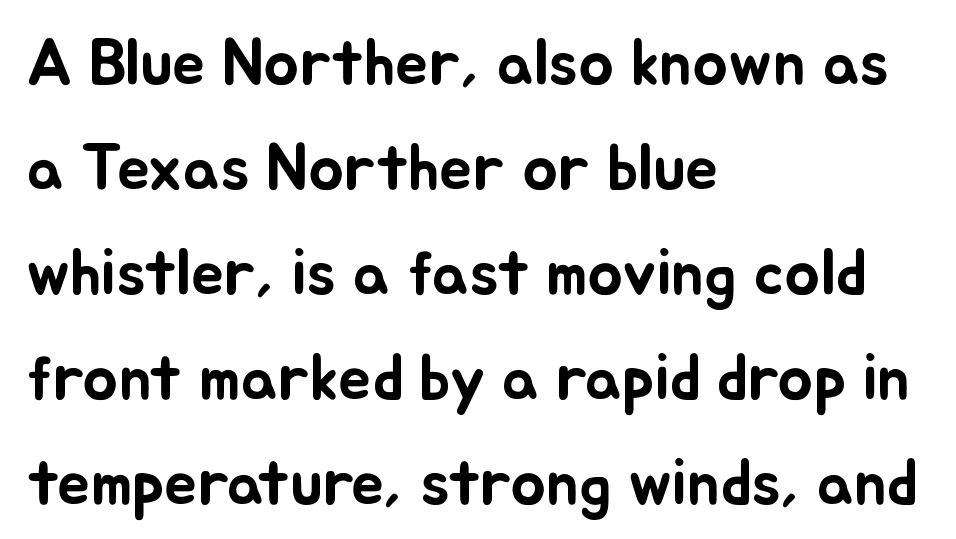
The image shows 66 px text type, upright; set left-aligned, normal line spacing (1.59x), normal letter spacing, not underlined; low stroke contrast and a small x-height.
